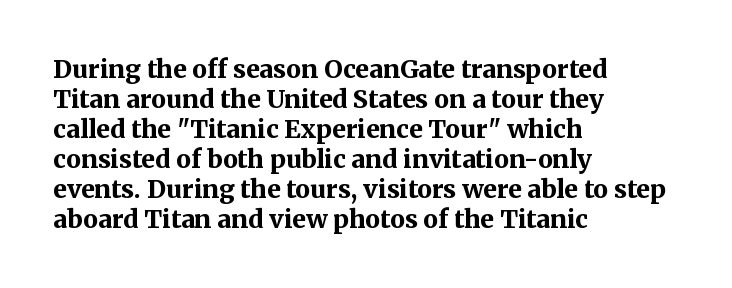
The image shows 25 px bold type, upright; set left-aligned, line spacing 1.2x, normal letter spacing, not underlined.
